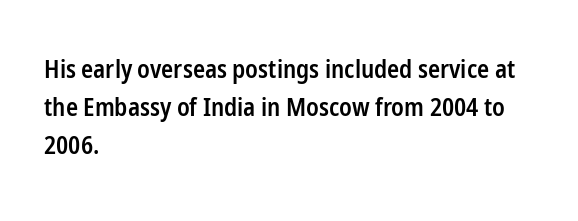
How heavy is the stroke? Medium-heavy — a semibold, shy of bold. Summary of vertical rhythm: regular, with standard interline spacing. Underline: absent. Inter-character spacing is left at the font's built-in metrics. A student would call this left alignment; a typographer would say flush left, rag right. Italic? Not at all — the glyphs are vertical.
